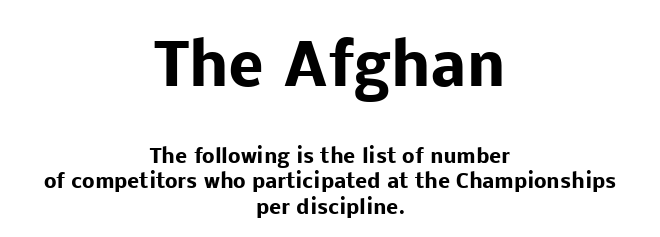
{"serif": "no", "italic": "no", "bold": "yes", "weight": "heavy", "width": "normal", "stroke_contrast": "low", "x_height": "medium", "monospaced": "no", "underline": "no", "align": "center", "line_spacing": "normal", "line_spacing_ratio": 1.28, "letter_spacing": "normal", "letter_spacing_em": 0.0, "larger_block": "first", "size_ratio": 2.95, "glyph_px": 59}
